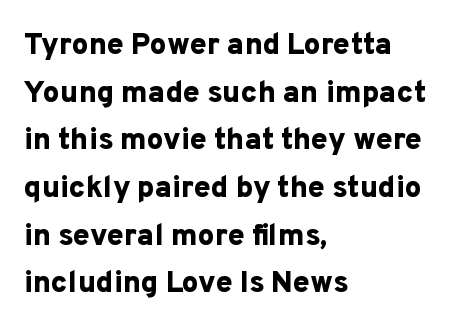
Q: Is the text bold? A: Yes.
Q: Is the text italic (slanted)? A: No, it is upright.
Q: Is the typeface a serif or a sans-serif typeface? A: Sans-serif.
Q: Is the text underlined? A: No.
Q: How is the paragraph aligned? A: Left-aligned.
Q: Is the spacing between letters normal or unusually wide? A: Normal.
Q: Is the spacing between lines tight, normal or loose? A: Normal.
Q: Width (condensed, normal, or wide)? A: Normal.
Q: Stroke contrast? A: Low.
Q: x-height? A: Medium.
Q: Monospaced? A: No.
